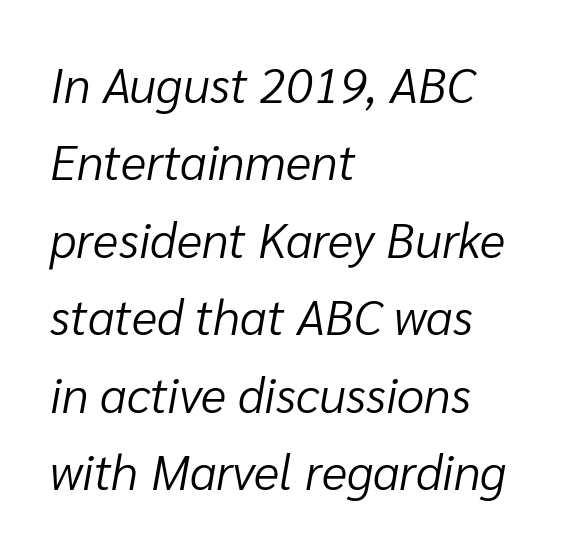
The image shows 49 px light type, italic (leaning right); set left-aligned, normal line spacing (1.58x), normal letter spacing, not underlined; low stroke contrast and a medium x-height.
